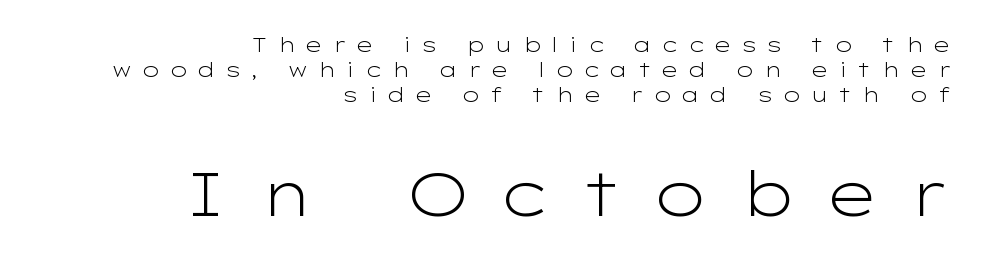
The image shows 61 px light, wide sans-serif type, upright; set right-aligned, line spacing 1.24x, unusually wide letter spacing (+0.46 em), not underlined; the second (bottom) block is 3.05x larger; low stroke contrast and a medium x-height.
